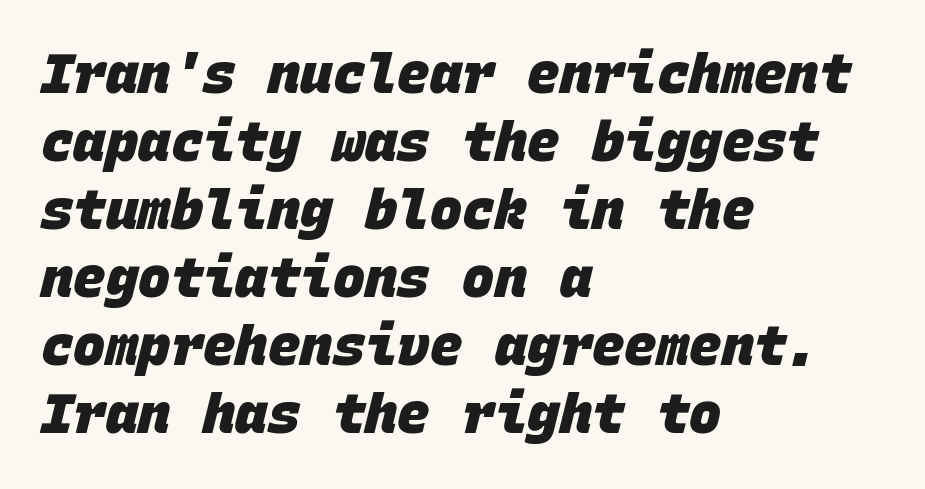
Q: Is the text bold? A: Yes.
Q: Is the typeface a serif or a sans-serif typeface? A: Sans-serif.
Q: Is the text underlined? A: No.
Q: How is the paragraph aligned? A: Left-aligned.
Q: Is the spacing between letters normal or unusually wide? A: Normal.
Q: Is the spacing between lines tight, normal or loose? A: Normal.
Q: Width (condensed, normal, or wide)? A: Normal.
Q: Stroke contrast? A: Low.
Q: x-height? A: Large.
Q: Monospaced? A: Yes.
